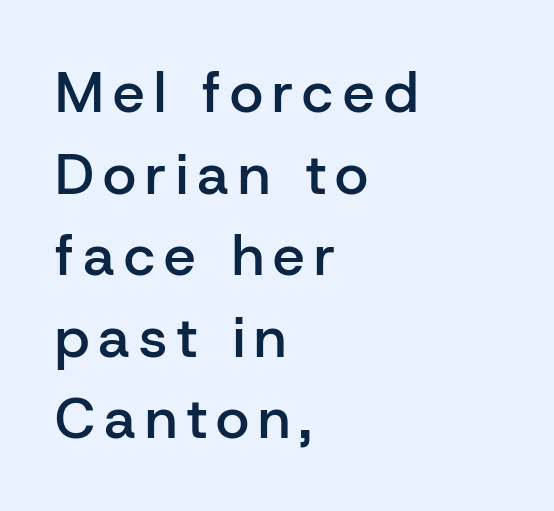
Q: Is the text bold? A: Semi-bold.
Q: Is the text italic (slanted)? A: No, it is upright.
Q: Is the typeface a serif or a sans-serif typeface? A: Sans-serif.
Q: Is the text underlined? A: No.
Q: How is the paragraph aligned? A: Left-aligned.
Q: Is the spacing between lines tight, normal or loose? A: Normal.
Q: Width (condensed, normal, or wide)? A: Normal.
Q: Stroke contrast? A: Low.
Q: x-height? A: Medium.
Q: Monospaced? A: No.
